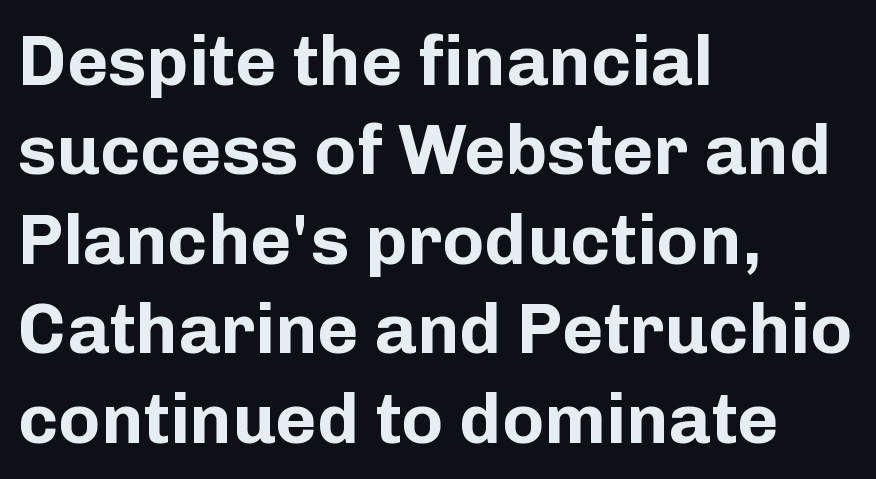
Q: Is the text bold? A: Yes.
Q: Is the text italic (slanted)? A: No, it is upright.
Q: Is the typeface a serif or a sans-serif typeface? A: Sans-serif.
Q: Is the text underlined? A: No.
Q: How is the paragraph aligned? A: Left-aligned.
Q: Is the spacing between letters normal or unusually wide? A: Normal.
Q: Is the spacing between lines tight, normal or loose? A: Normal.
Q: Width (condensed, normal, or wide)? A: Normal.
Q: Stroke contrast? A: Low.
Q: x-height? A: Medium.
Q: Monospaced? A: No.
